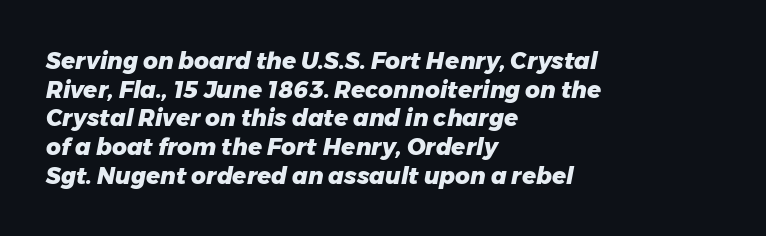
The image shows 23 px bold type, italic (leaning right); set left-aligned, normal line spacing (1.25x), normal letter spacing, not underlined.
